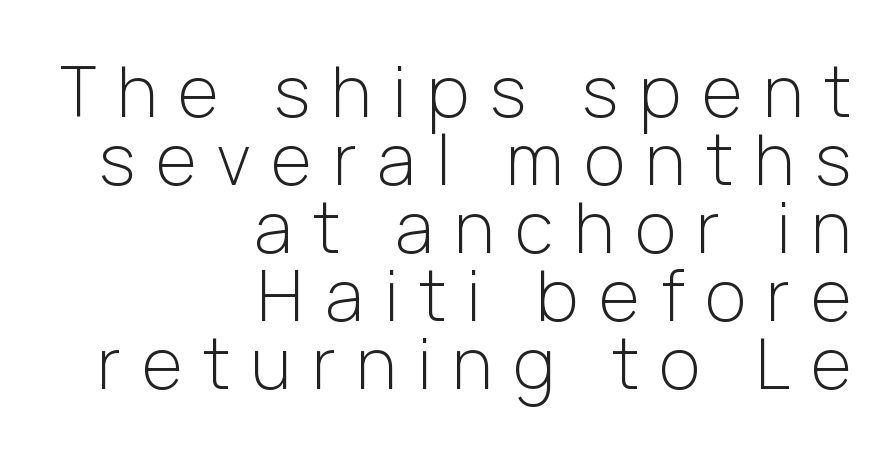
The typesetter chose a ragged-left arrangement here. The horizontal fit of the characters is loose and conspicuously gappy. The font's upright variant was chosen for this text. A sans-serif font was chosen for this passage. Compared with typical paragraphs, the rows here are closer together. Spacing verdict: proportional, widths tailored to each character.
